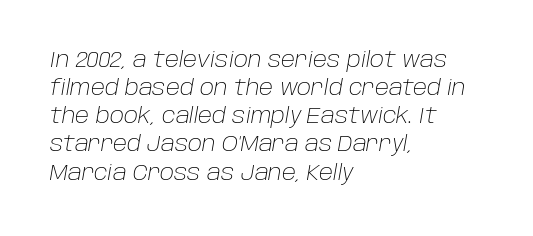
Q: Is the text bold? A: No.
Q: Is the text italic (slanted)? A: Yes, it leans right by about 10 degrees.
Q: Is the text underlined? A: No.
Q: How is the paragraph aligned? A: Left-aligned.
Q: Is the spacing between letters normal or unusually wide? A: Normal.
Q: Is the spacing between lines tight, normal or loose? A: Normal.
